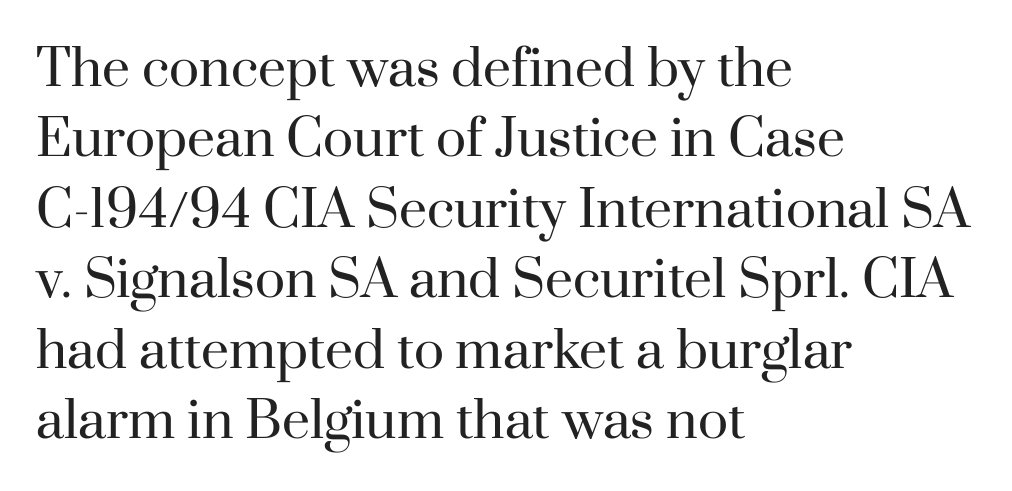
{"serif": "yes", "italic": "no", "bold": "no", "weight": "regular", "width": "normal", "stroke_contrast": "high", "x_height": "small", "monospaced": "no", "underline": "no", "align": "left", "line_spacing": "normal", "line_spacing_ratio": 1.41, "letter_spacing": "normal", "letter_spacing_em": 0.0, "glyph_px": 50}
